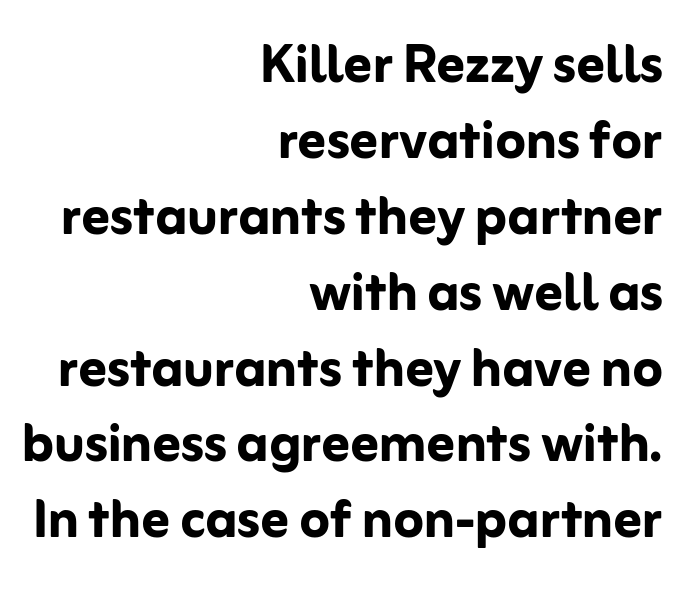
Italic: no, the glyphs are upright roman. The specimen omits any rule beneath the text block's lines. How are the letters spaced? Ordinarily, with no added tracking. You can tell from the bare stems that sans-serif type was used. If you drew a ruler down the right edge, every line would touch it.
